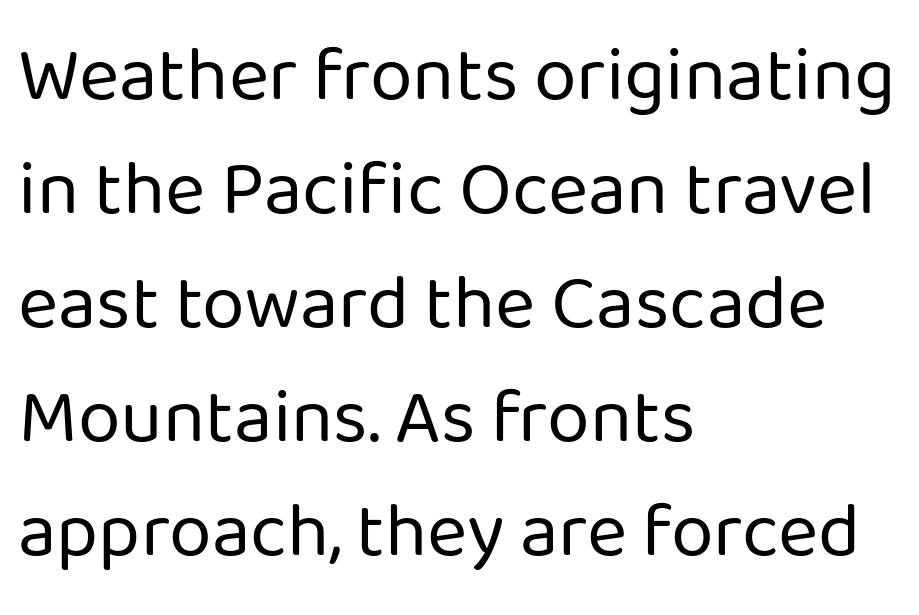
{"serif": "no", "italic": "no", "bold": "no", "weight": "regular", "width": "normal", "stroke_contrast": "low", "x_height": "medium", "monospaced": "no", "underline": "no", "align": "left", "line_spacing": "normal", "line_spacing_ratio": 1.48, "letter_spacing": "normal", "letter_spacing_em": 0.0, "glyph_px": 77}
